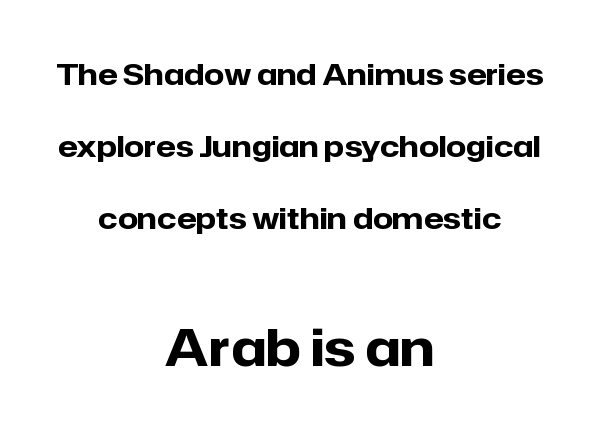
Q: Is the text bold? A: Yes.
Q: Is the text italic (slanted)? A: No, it is upright.
Q: Is the typeface a serif or a sans-serif typeface? A: Sans-serif.
Q: Is the text underlined? A: No.
Q: How is the paragraph aligned? A: Centered.
Q: Is the spacing between letters normal or unusually wide? A: Normal.
Q: Is the spacing between lines tight, normal or loose? A: Loose.
Q: Which block of text is set in a larger size, the first (top) or the second (bottom)? A: The second (bottom) one.
Q: Width (condensed, normal, or wide)? A: Normal.
Q: Stroke contrast? A: Low.
Q: x-height? A: Medium.
Q: Monospaced? A: No.
